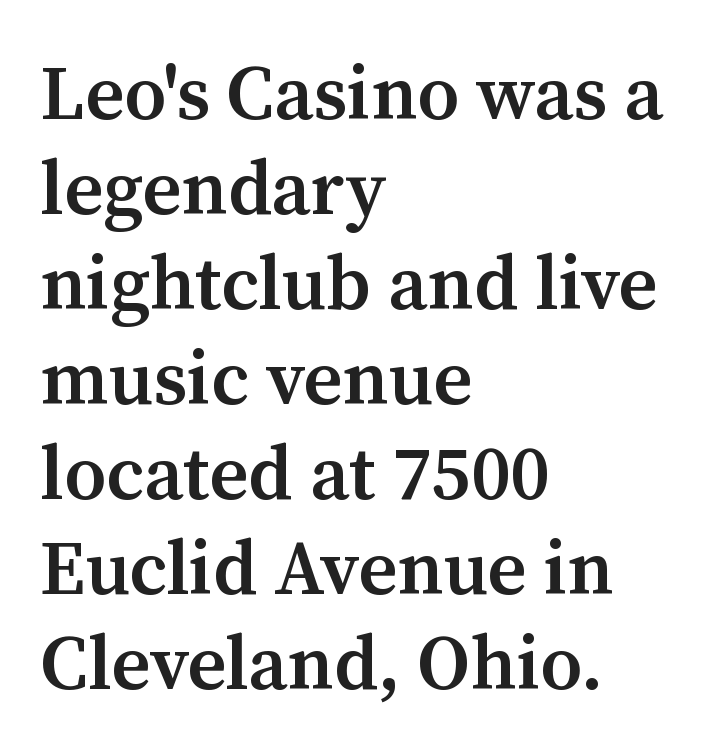
Q: Is the text bold? A: Semi-bold.
Q: Is the text italic (slanted)? A: No, it is upright.
Q: Is the typeface a serif or a sans-serif typeface? A: Serif.
Q: Is the text underlined? A: No.
Q: How is the paragraph aligned? A: Left-aligned.
Q: Is the spacing between letters normal or unusually wide? A: Normal.
Q: Is the spacing between lines tight, normal or loose? A: Normal.
Q: Width (condensed, normal, or wide)? A: Normal.
Q: Stroke contrast? A: Medium.
Q: x-height? A: Medium.
Q: Monospaced? A: No.
